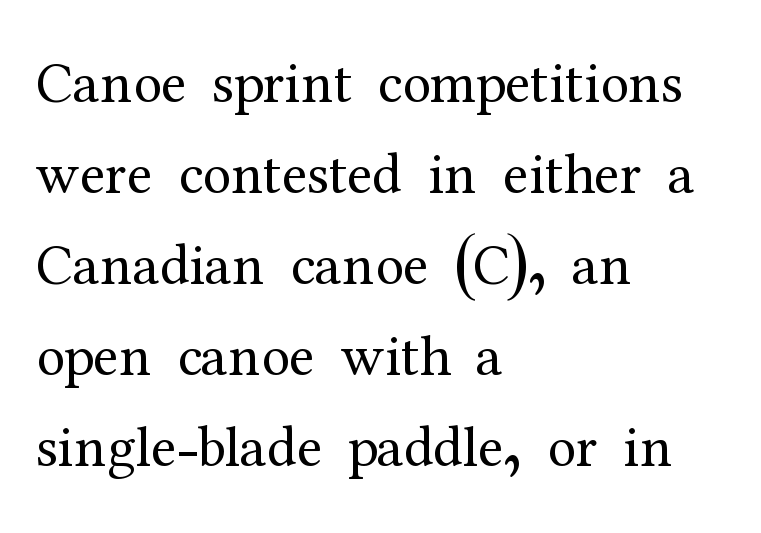
The letters advance in unequal steps, a hallmark of proportional type. Does the leading feel generous? No, just average. Left-aligned paragraph, ragged on the right. Observe the ordinary spacing: letters are neighbours, not strangers. Nobody drew a line under any word here.
